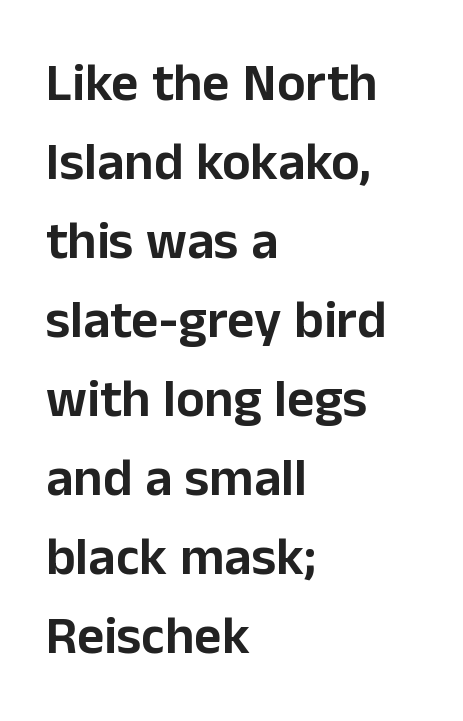
Type style note: lacks serifs. No extra tracking has been applied to these lines. Spacing verdict: proportional, widths tailored to each character. This sample keeps an unexceptional amount of space between lines. Just letters on the line, the space beneath them empty. A student would call this left alignment; a typographer would say flush left, rag right.
